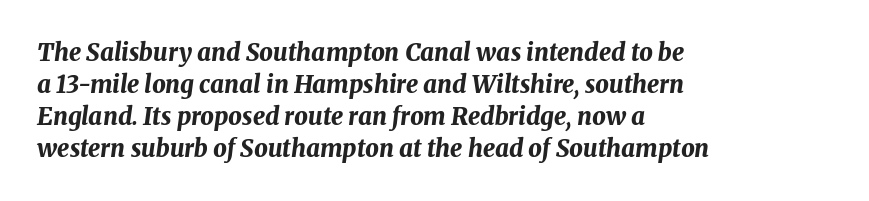
{"italic": "yes", "lean": "right", "slant_degrees": 8, "bold": "yes", "underline": "no", "align": "left", "line_spacing": "normal", "line_spacing_ratio": 1.33, "letter_spacing": "normal", "letter_spacing_em": 0.0, "glyph_px": 24}
